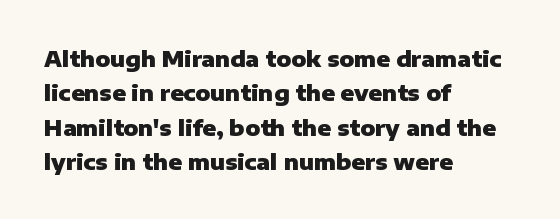
Q: Is the text bold? A: Yes.
Q: Is the text italic (slanted)? A: No, it is upright.
Q: Is the text underlined? A: No.
Q: How is the paragraph aligned? A: Left-aligned.
Q: Is the spacing between letters normal or unusually wide? A: Normal.
Q: Is the spacing between lines tight, normal or loose? A: Normal.
